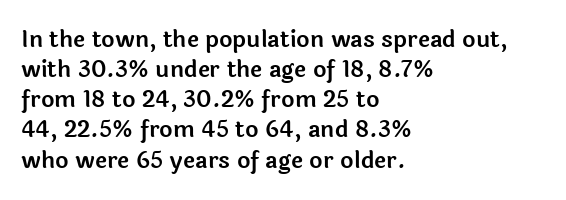
The ragged edge is on the right, which tells us the setting is flush left. What's the leading like? Ordinary, nothing unusual. Posture: straight, roman, zero tilt. The face used here is rendered with its standard letterfit. Letters rest on an invisible, unmarked baseline.
